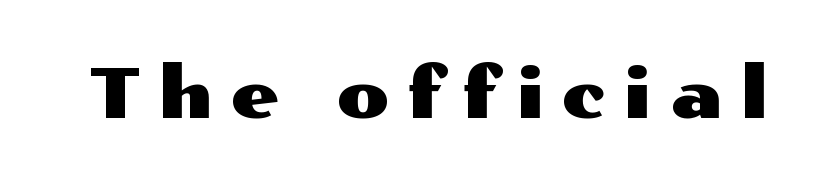
The image shows 69 px wide sans-serif type, upright; set unusually wide letter spacing (+0.26 em), not underlined; medium stroke contrast and a medium x-height.
